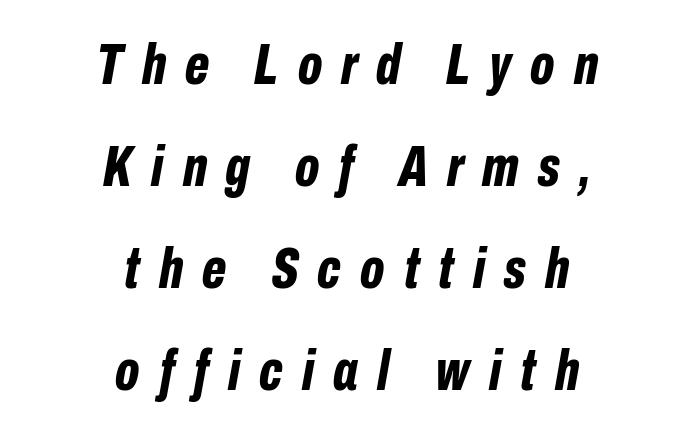
Q: Is the text bold? A: Yes.
Q: Is the text italic (slanted)? A: Yes, it leans right by about 10 degrees.
Q: Is the text underlined? A: No.
Q: How is the paragraph aligned? A: Centered.
Q: Is the spacing between letters normal or unusually wide? A: Unusually wide.
Q: Width (condensed, normal, or wide)? A: Condensed.
Q: Stroke contrast? A: Low.
Q: x-height? A: Medium.
Q: Monospaced? A: No.
